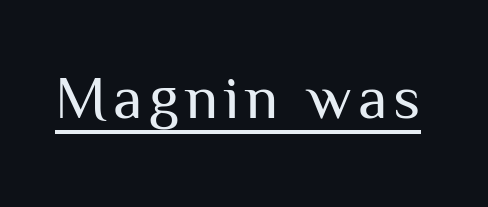
Q: Is the text bold? A: No.
Q: Is the text italic (slanted)? A: No, it is upright.
Q: Is the typeface a serif or a sans-serif typeface? A: Sans-serif.
Q: Is the text underlined? A: Yes.
Q: Width (condensed, normal, or wide)? A: Normal.
Q: Stroke contrast? A: Medium.
Q: x-height? A: Medium.
Q: Monospaced? A: No.
